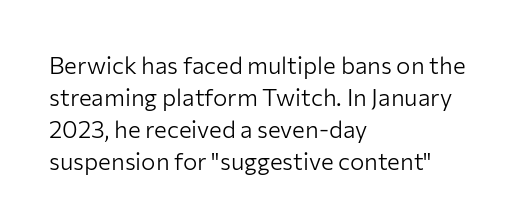
{"italic": "no", "bold": "no", "underline": "no", "align": "left", "line_spacing": "normal", "line_spacing_ratio": 1.33, "letter_spacing": "normal", "letter_spacing_em": 0.0, "glyph_px": 24}
